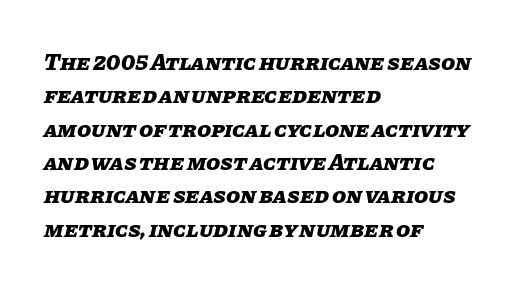
Here the glyphs are tracked normally, forming tight word shapes. Does the copy run flush right? No — it runs flush left. Regular leading. The letters are slanted; this is an italic face.
